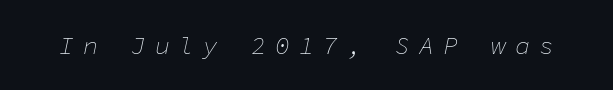
{"italic": "yes", "lean": "right", "slant_degrees": 11, "bold": "no", "underline": "no", "letter_spacing": "wide", "letter_spacing_em": 0.36, "glyph_px": 25}
